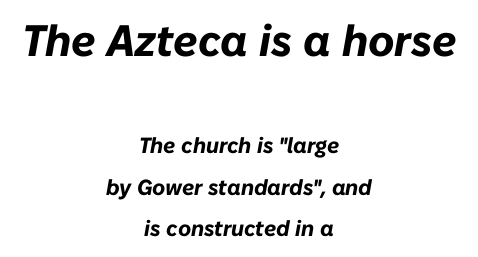
Q: Is the text bold? A: Yes.
Q: Is the text italic (slanted)? A: Yes, it leans right by about 10 degrees.
Q: Is the text underlined? A: No.
Q: How is the paragraph aligned? A: Centered.
Q: Is the spacing between letters normal or unusually wide? A: Normal.
Q: Which block of text is set in a larger size, the first (top) or the second (bottom)? A: The first (top) one.
Q: Width (condensed, normal, or wide)? A: Normal.
Q: Stroke contrast? A: Low.
Q: x-height? A: Medium.
Q: Monospaced? A: No.
